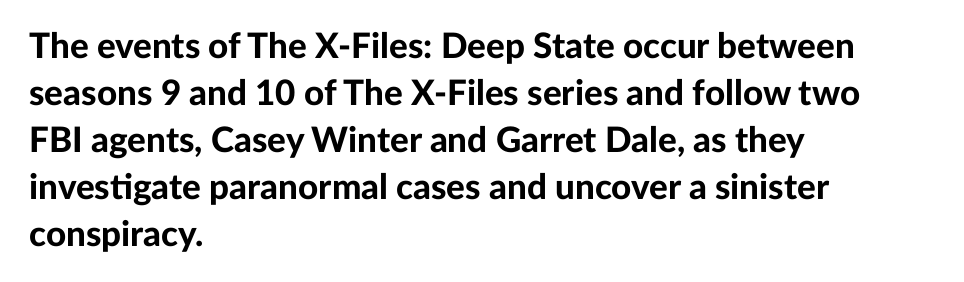
{"serif": "no", "italic": "no", "bold": "yes", "weight": "bold", "width": "normal", "stroke_contrast": "low", "x_height": "medium", "monospaced": "no", "underline": "no", "align": "left", "line_spacing": "normal", "line_spacing_ratio": 1.34, "letter_spacing": "normal", "letter_spacing_em": 0.0, "glyph_px": 35}
